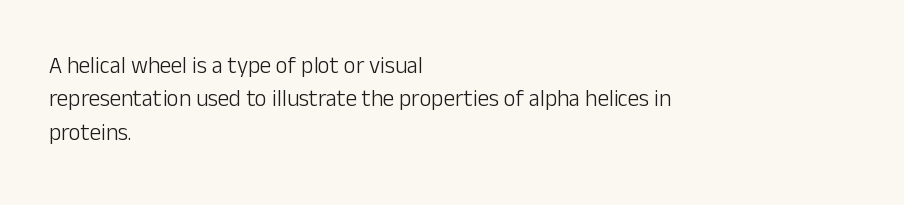
{"italic": "no", "bold": "no", "underline": "no", "align": "left", "line_spacing": "normal", "line_spacing_ratio": 1.45, "letter_spacing": "normal", "letter_spacing_em": 0.0, "glyph_px": 23}
